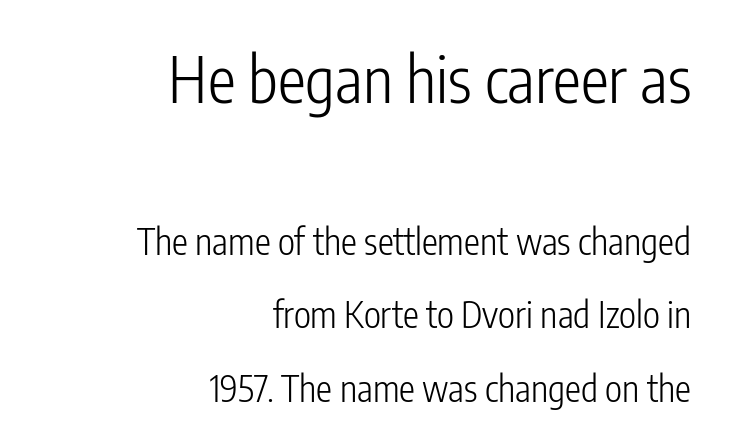
{"serif": "no", "italic": "no", "bold": "no", "weight": "light", "width": "condensed", "stroke_contrast": "low", "x_height": "medium", "monospaced": "no", "underline": "no", "align": "right", "line_spacing": "loose", "line_spacing_ratio": 2.04, "letter_spacing": "normal", "letter_spacing_em": 0.0, "larger_block": "first", "size_ratio": 1.75, "glyph_px": 63}
